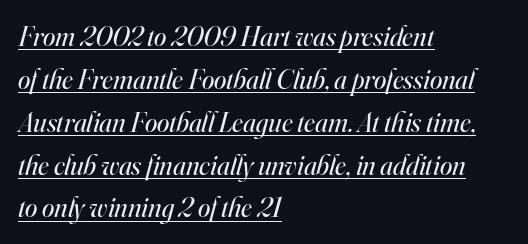
The image shows 28 px regular-weight serif type, italic (leaning right); set left-aligned, normal line spacing (1.53x), normal letter spacing, underlined; high stroke contrast and a small x-height.
